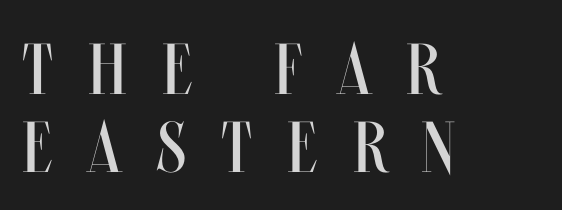
The specimen reads as upright at a glance. Summary of vertical rhythm: compact, with narrow interline spacing. A clean baseline with only descenders dipping below it. Each word looks stretched out because of the extra space between its letters. Is the block centered? No — it sits flush against the left margin.
